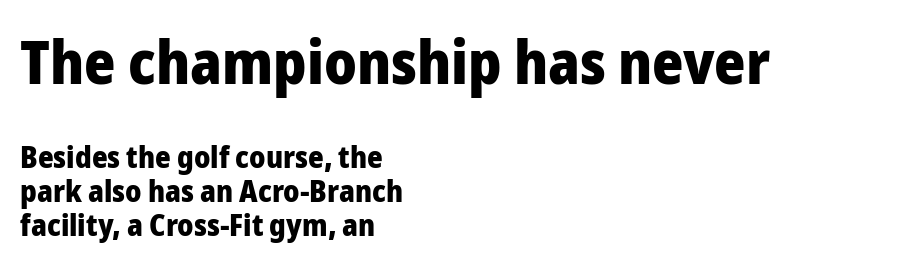
{"serif": "no", "italic": "no", "bold": "yes", "weight": "heavy", "width": "normal", "stroke_contrast": "low", "x_height": "medium", "monospaced": "no", "underline": "no", "align": "left", "line_spacing": "tight", "line_spacing_ratio": 1.13, "letter_spacing": "normal", "letter_spacing_em": 0.0, "larger_block": "first", "size_ratio": 2.0, "glyph_px": 60}
